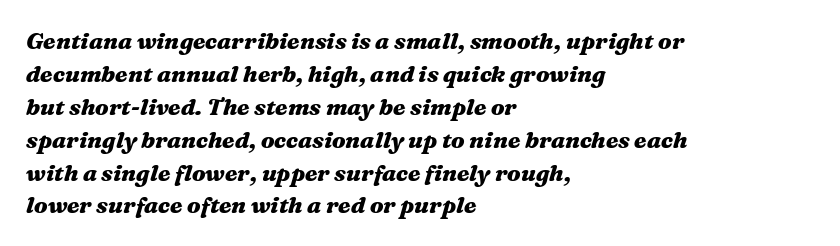
The image shows 23 px bold type, italic (leaning right); set left-aligned, normal line spacing (1.43x), normal letter spacing, not underlined.
